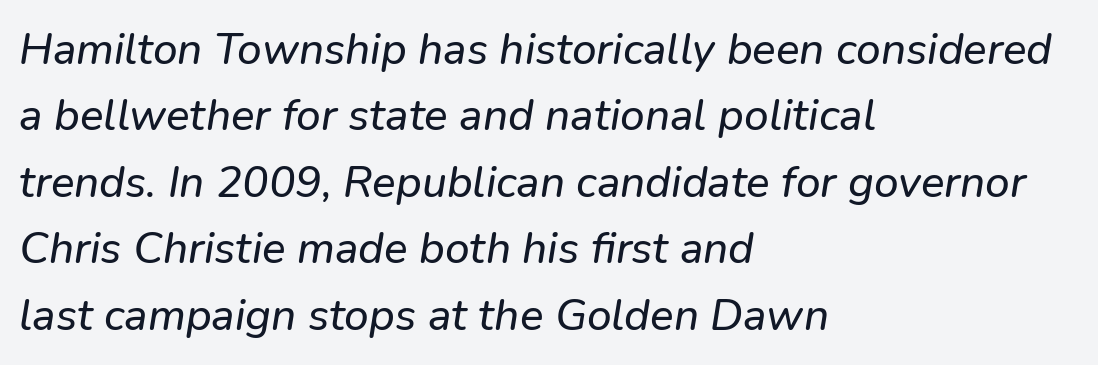
{"serif": "no", "width": "normal", "stroke_contrast": "low", "x_height": "medium", "monospaced": "no", "underline": "no", "align": "left", "line_spacing": "normal", "line_spacing_ratio": 1.51, "letter_spacing": "normal", "letter_spacing_em": 0.0, "glyph_px": 44}
